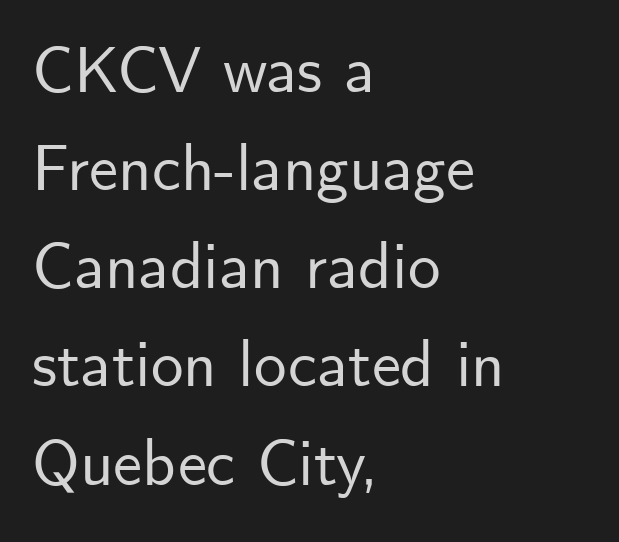
{"serif": "no", "italic": "no", "width": "normal", "stroke_contrast": "low", "x_height": "small", "monospaced": "no", "underline": "no", "align": "left", "line_spacing": "normal", "line_spacing_ratio": 1.51, "letter_spacing": "normal", "letter_spacing_em": 0.0, "glyph_px": 65}
